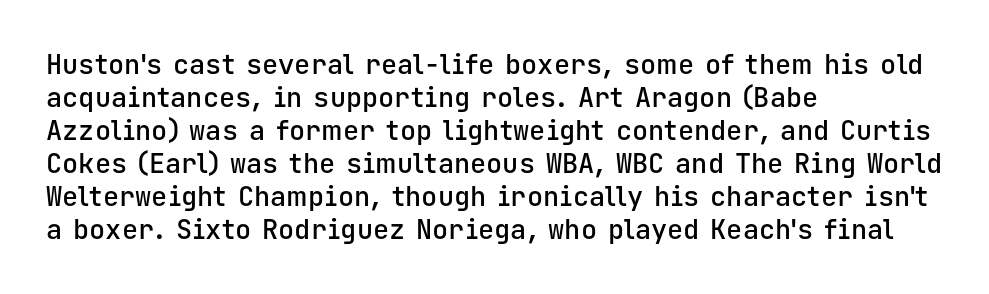
Q: Is the text bold? A: Semi-bold.
Q: Is the text italic (slanted)? A: No, it is upright.
Q: Is the text underlined? A: No.
Q: How is the paragraph aligned? A: Left-aligned.
Q: Is the spacing between letters normal or unusually wide? A: Normal.
